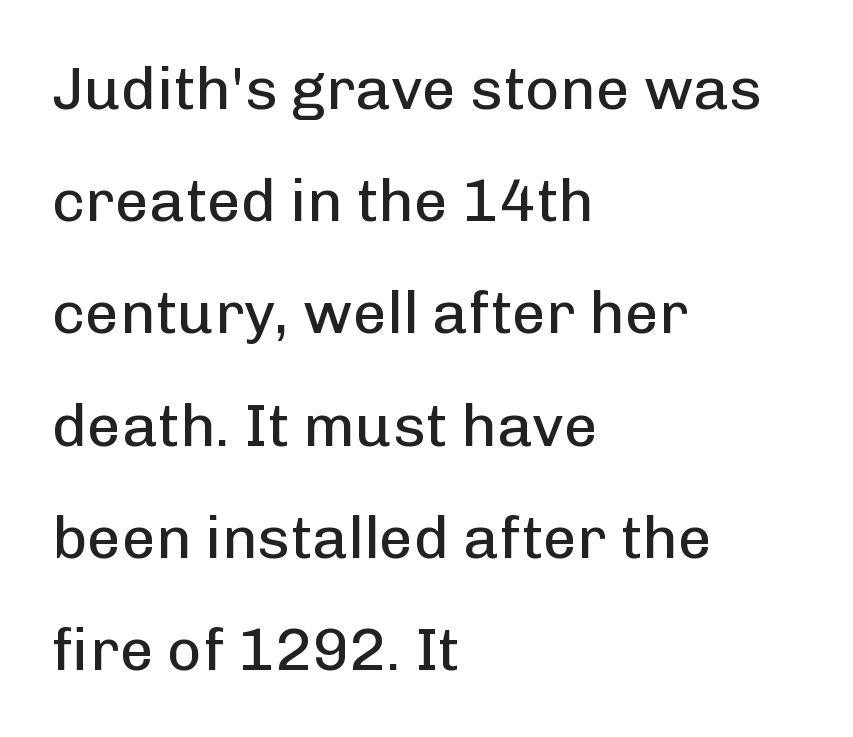
Q: Is the text bold? A: No.
Q: Is the text italic (slanted)? A: No, it is upright.
Q: Is the typeface a serif or a sans-serif typeface? A: Sans-serif.
Q: Is the text underlined? A: No.
Q: How is the paragraph aligned? A: Left-aligned.
Q: Is the spacing between letters normal or unusually wide? A: Normal.
Q: Width (condensed, normal, or wide)? A: Normal.
Q: Stroke contrast? A: Low.
Q: x-height? A: Medium.
Q: Monospaced? A: No.
